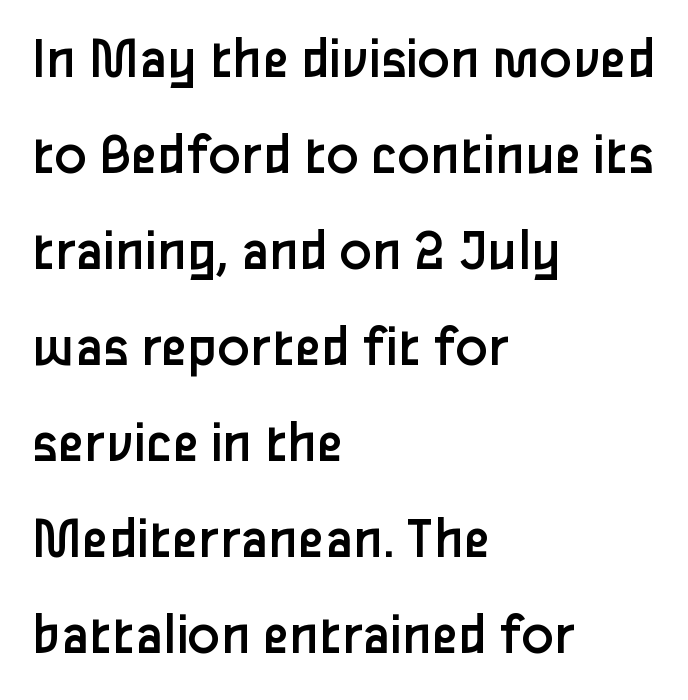
Q: Is the text bold? A: No.
Q: Is the text italic (slanted)? A: No, it is upright.
Q: Is the typeface a serif or a sans-serif typeface? A: Sans-serif.
Q: Is the text underlined? A: No.
Q: How is the paragraph aligned? A: Left-aligned.
Q: Is the spacing between letters normal or unusually wide? A: Normal.
Q: Is the spacing between lines tight, normal or loose? A: Normal.
Q: Width (condensed, normal, or wide)? A: Normal.
Q: Stroke contrast? A: Low.
Q: x-height? A: Medium.
Q: Monospaced? A: No.
